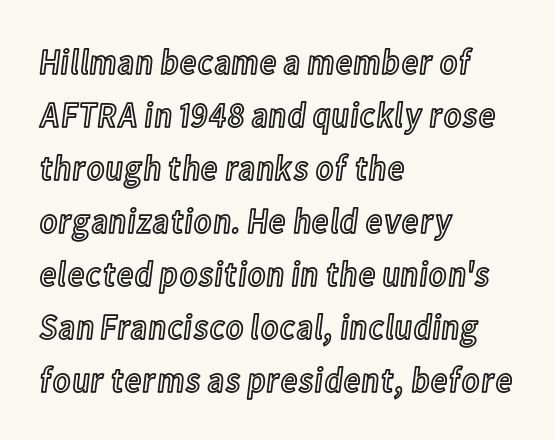
All the whitespace from short lines collects on the right. Lines of text with bare space underneath. A typesetter would call this proportional, since set widths differ per character. The passage shown has conventional tracking throughout.
